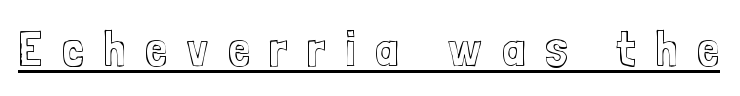
Quick note: underline on. Honestly, the letter spacing is so wide it's the main thing you notice. Do the letters lean? They stand straight. Looks like regular typesetting: each glyph gets only the width it needs.
